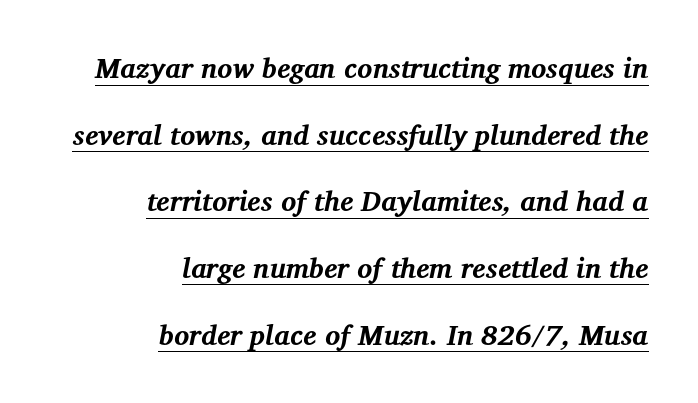
The image shows 28 px bold serif type, italic (leaning right); set right-aligned, loose line spacing (2.38x), normal letter spacing, underlined; medium stroke contrast and a medium x-height.
